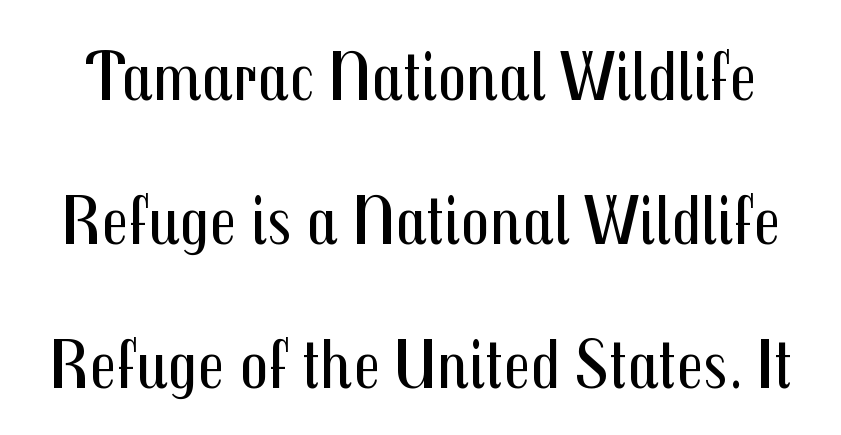
{"serif": "no", "italic": "no", "bold": "no", "weight": "regular", "width": "condensed", "stroke_contrast": "medium", "x_height": "medium", "monospaced": "no", "underline": "no", "line_spacing": "loose", "line_spacing_ratio": 2.03, "letter_spacing": "normal", "letter_spacing_em": 0.0, "glyph_px": 71}
